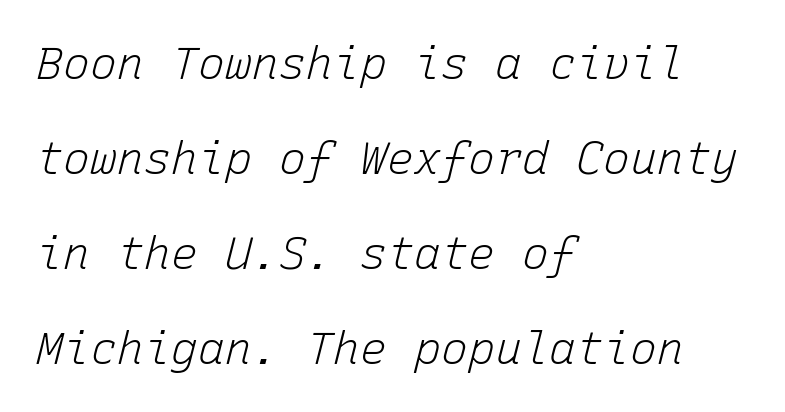
Q: Is the text bold? A: No.
Q: Is the text italic (slanted)? A: Yes, it leans right by about 15 degrees.
Q: Is the text underlined? A: No.
Q: How is the paragraph aligned? A: Left-aligned.
Q: Is the spacing between letters normal or unusually wide? A: Normal.
Q: Is the spacing between lines tight, normal or loose? A: Loose.
Q: Width (condensed, normal, or wide)? A: Normal.
Q: Stroke contrast? A: Low.
Q: x-height? A: Medium.
Q: Monospaced? A: Yes.
